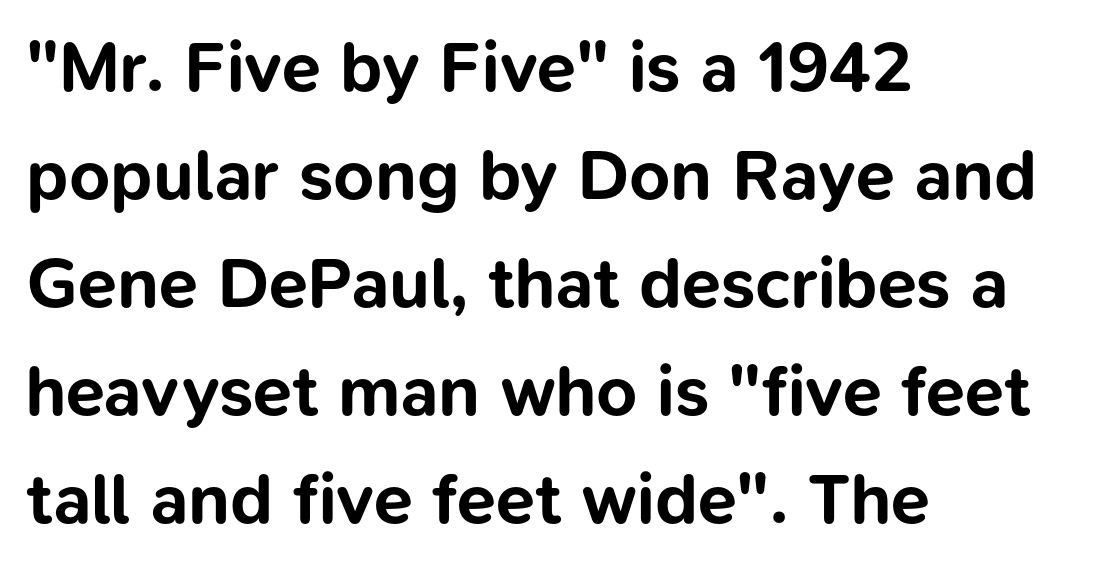
The image shows 71 px bold sans-serif type, upright; set left-aligned, normal line spacing (1.52x), normal letter spacing, not underlined; low stroke contrast and a medium x-height.
